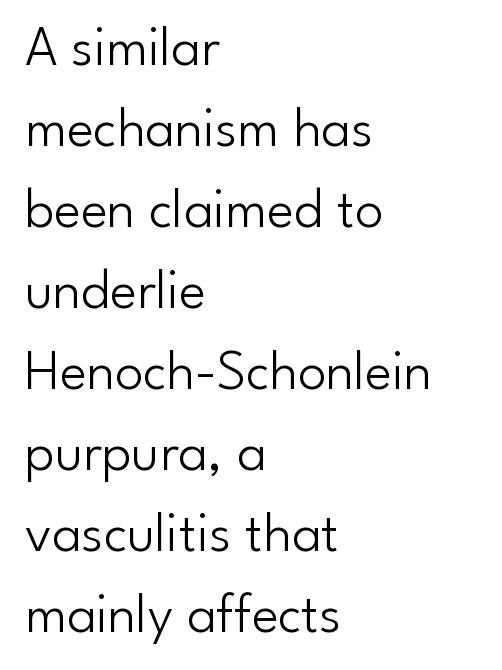
The image shows 57 px light sans-serif type, upright; set left-aligned, normal line spacing (1.42x), normal letter spacing, not underlined; low stroke contrast and a small x-height.
